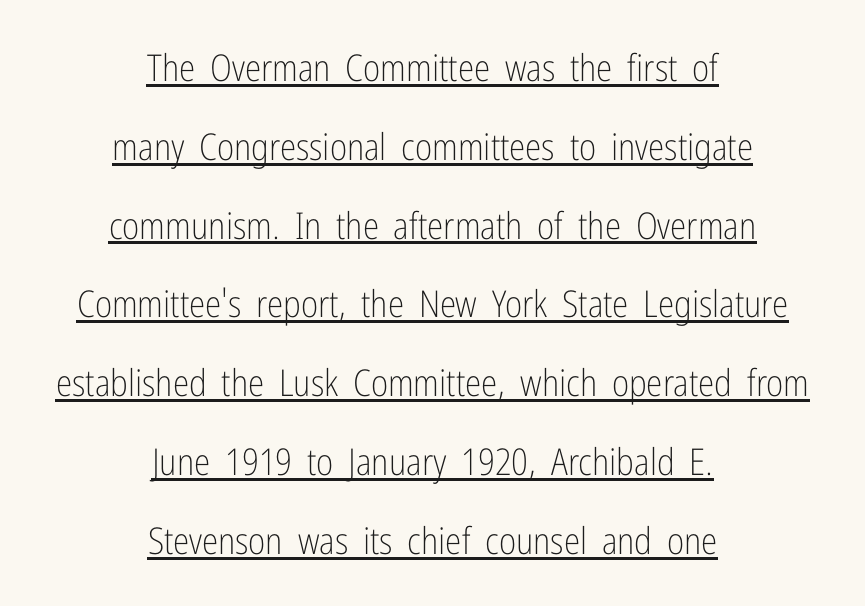
{"serif": "no", "italic": "no", "bold": "no", "weight": "light", "width": "condensed", "stroke_contrast": "low", "x_height": "medium", "monospaced": "no", "underline": "yes", "align": "center", "line_spacing": "loose", "line_spacing_ratio": 2.13, "letter_spacing": "normal", "letter_spacing_em": 0.0, "glyph_px": 37}
